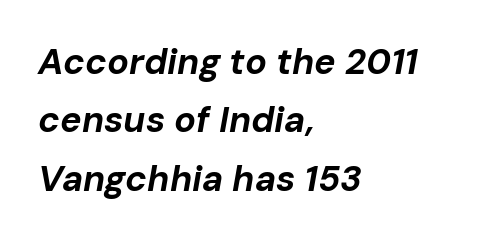
Q: Is the text bold? A: Yes.
Q: Is the text italic (slanted)? A: Yes, it leans right by about 10 degrees.
Q: Is the text underlined? A: No.
Q: How is the paragraph aligned? A: Left-aligned.
Q: Is the spacing between letters normal or unusually wide? A: Normal.
Q: Is the spacing between lines tight, normal or loose? A: Normal.
Q: Width (condensed, normal, or wide)? A: Normal.
Q: Stroke contrast? A: Low.
Q: x-height? A: Medium.
Q: Monospaced? A: No.
